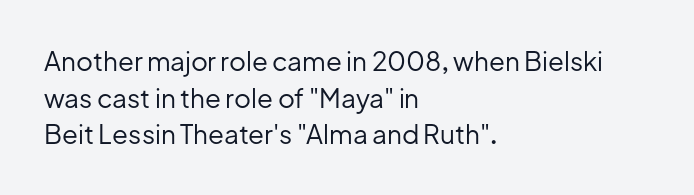
In CSS terms this would be text-align: left. The words here are not underlined. The font is comparable to plain body text, perhaps lighter. Every character sits straight up, as roman type does. The vertical gap from one line to the next is medium. Compared with typical body copy, the letter spacing here is the same.
